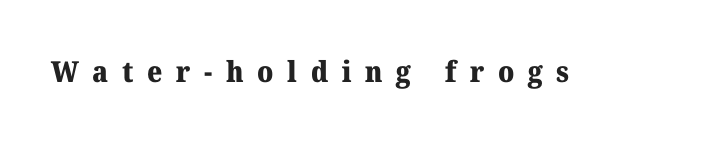
{"serif": "yes", "italic": "no", "bold": "yes", "weight": "heavy", "width": "normal", "stroke_contrast": "medium", "x_height": "medium", "monospaced": "no", "underline": "no", "letter_spacing": "wide", "letter_spacing_em": 0.47, "glyph_px": 29}
